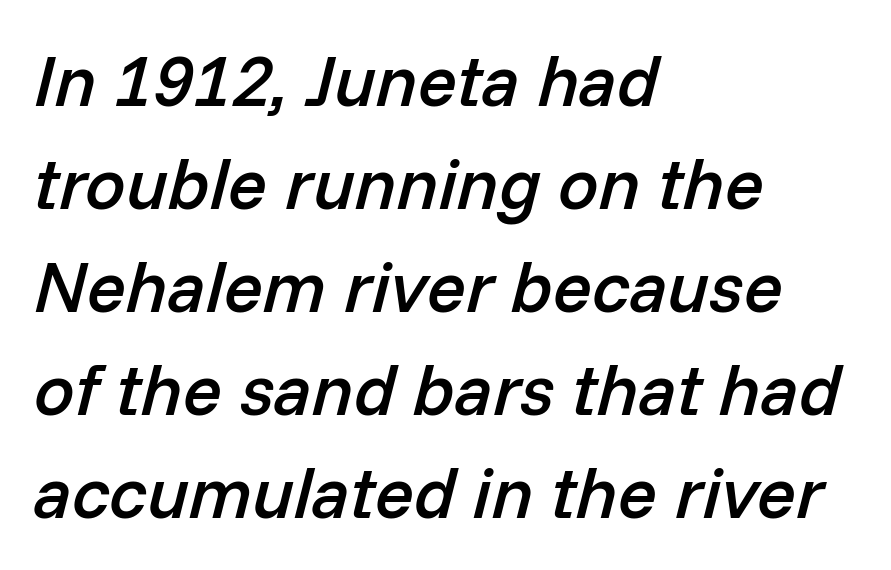
The image shows 72 px semibold type, italic (leaning right); set left-aligned, normal line spacing (1.43x), normal letter spacing, not underlined; low stroke contrast and a medium x-height.
